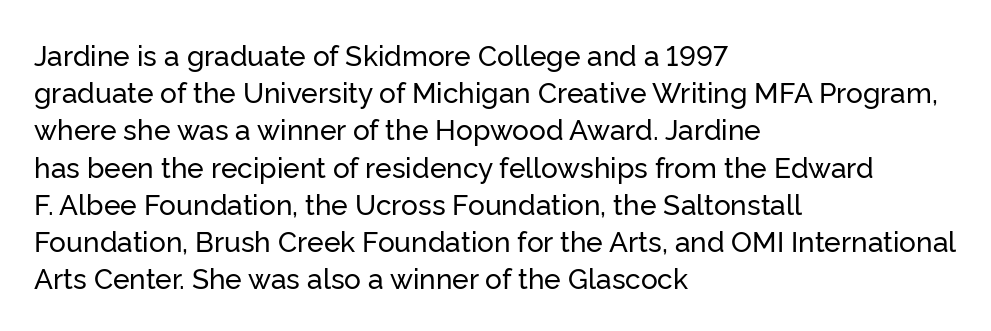
Q: Is the text italic (slanted)? A: No, it is upright.
Q: Is the typeface a serif or a sans-serif typeface? A: Sans-serif.
Q: Is the text underlined? A: No.
Q: How is the paragraph aligned? A: Left-aligned.
Q: Is the spacing between letters normal or unusually wide? A: Normal.
Q: Is the spacing between lines tight, normal or loose? A: Normal.
Q: Width (condensed, normal, or wide)? A: Normal.
Q: Stroke contrast? A: Low.
Q: x-height? A: Medium.
Q: Monospaced? A: No.
